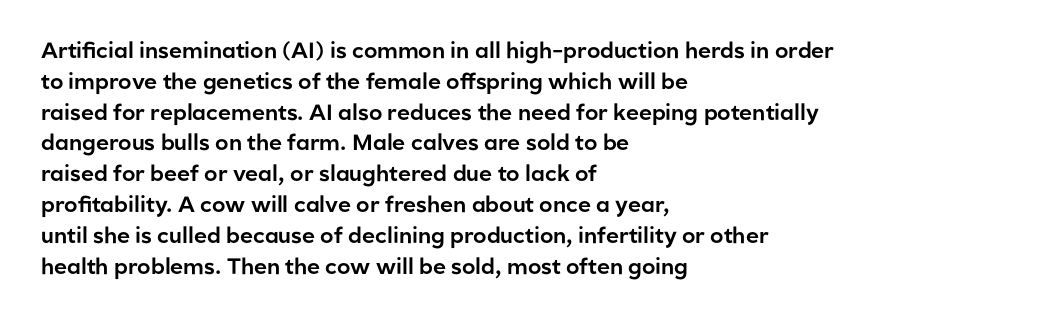
Q: Is the text italic (slanted)? A: No, it is upright.
Q: Is the text underlined? A: No.
Q: How is the paragraph aligned? A: Left-aligned.
Q: Is the spacing between letters normal or unusually wide? A: Normal.
Q: Is the spacing between lines tight, normal or loose? A: Normal.
